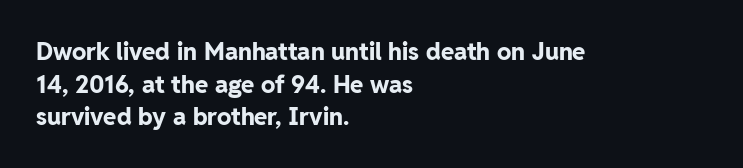
The image shows 24 px bold type, upright; set left-aligned, normal line spacing (1.36x), normal letter spacing, not underlined.
